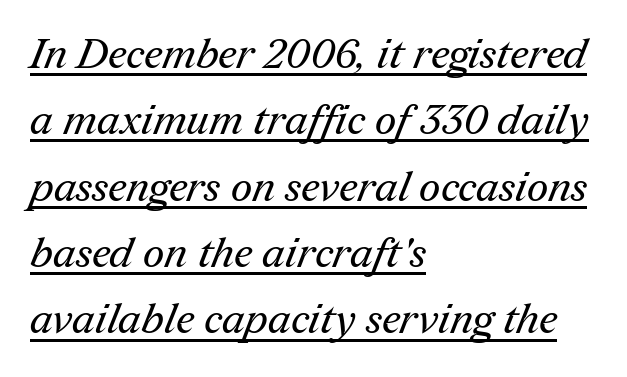
{"serif": "yes", "bold": "no", "weight": "regular", "width": "normal", "stroke_contrast": "medium", "x_height": "medium", "monospaced": "no", "underline": "yes", "align": "left", "line_spacing": "normal", "line_spacing_ratio": 1.58, "letter_spacing": "normal", "letter_spacing_em": 0.0, "glyph_px": 42}
